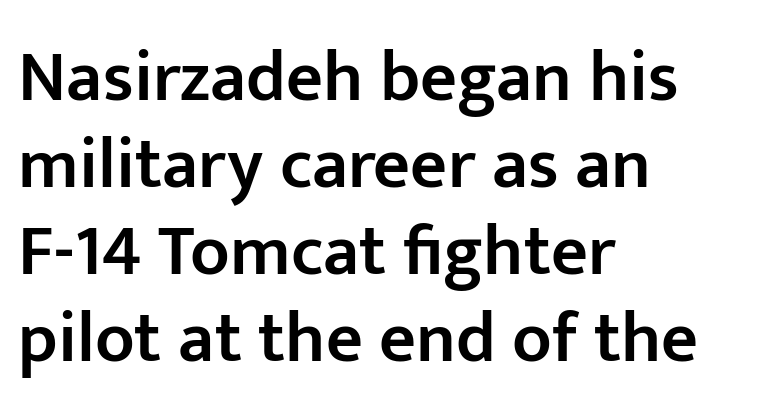
The image shows 72 px semibold sans-serif type, upright; set left-aligned, line spacing 1.21x, normal letter spacing, not underlined; low stroke contrast and a medium x-height.
